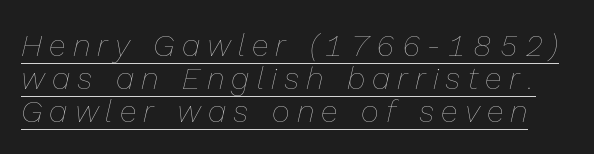
The image shows 31 px thin type, italic (leaning right); set tight line spacing (1.06x), unusually wide letter spacing (+0.23 em), underlined; low stroke contrast and a medium x-height.
